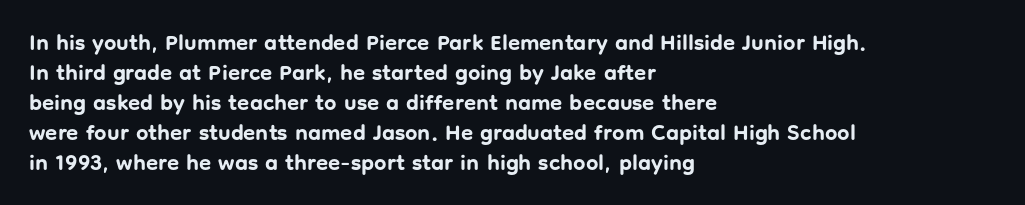
Q: Is the text bold? A: Yes.
Q: Is the text italic (slanted)? A: No, it is upright.
Q: Is the text underlined? A: No.
Q: How is the paragraph aligned? A: Left-aligned.
Q: Is the spacing between letters normal or unusually wide? A: Normal.
Q: Is the spacing between lines tight, normal or loose? A: Normal.
